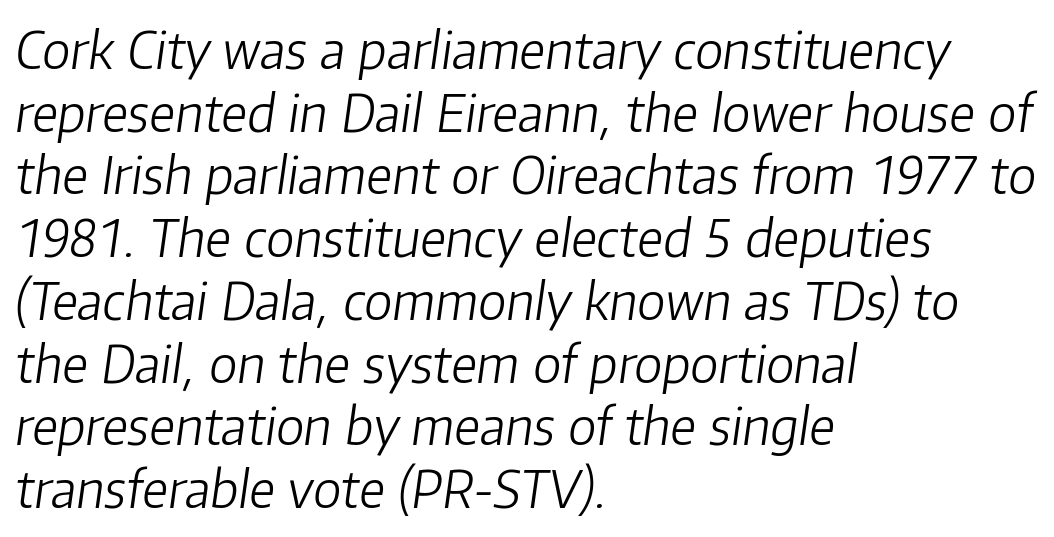
{"italic": "yes", "lean": "right", "slant_degrees": 8, "bold": "no", "weight": "light", "width": "normal", "stroke_contrast": "low", "x_height": "medium", "monospaced": "no", "underline": "no", "align": "left", "line_spacing_ratio": 1.23, "letter_spacing": "normal", "letter_spacing_em": 0.0, "glyph_px": 51}
